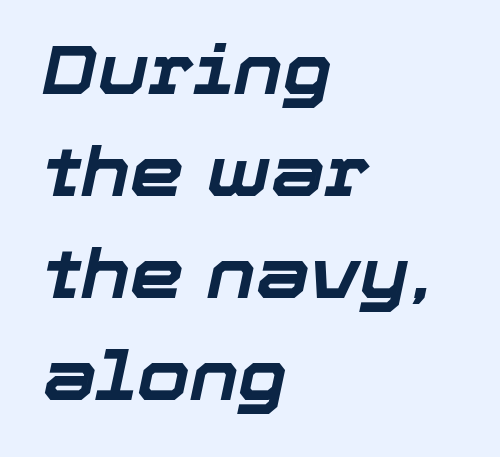
{"italic": "yes", "lean": "right", "slant_degrees": 12, "bold": "yes", "weight": "bold", "width": "normal", "stroke_contrast": "low", "x_height": "medium", "monospaced": "no", "underline": "no", "align": "left", "line_spacing": "normal", "line_spacing_ratio": 1.5, "letter_spacing": "normal", "letter_spacing_em": 0.0, "glyph_px": 68}
